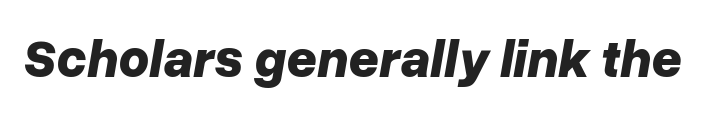
{"italic": "yes", "lean": "right", "slant_degrees": 10, "bold": "yes", "weight": "bold", "width": "normal", "stroke_contrast": "low", "x_height": "medium", "monospaced": "no", "underline": "no", "letter_spacing": "normal", "letter_spacing_em": 0.0, "glyph_px": 53}
